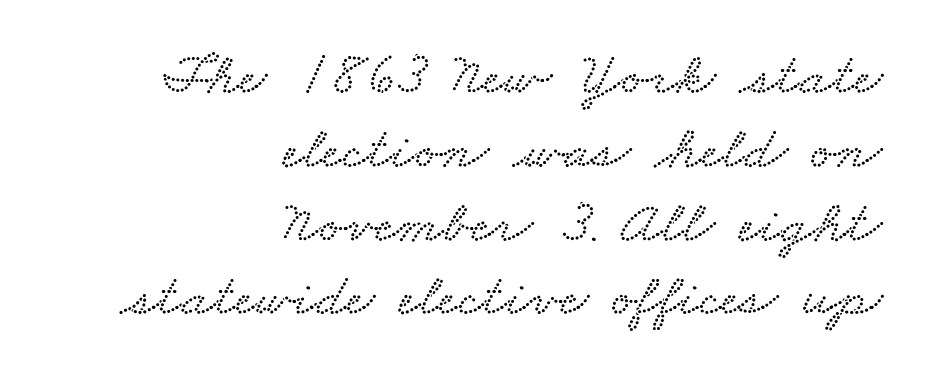
{"width": "wide", "stroke_contrast": "low", "x_height": "small", "monospaced": "no", "underline": "no", "align": "right", "line_spacing_ratio": 1.21, "letter_spacing": "normal", "letter_spacing_em": 0.0, "glyph_px": 61}
